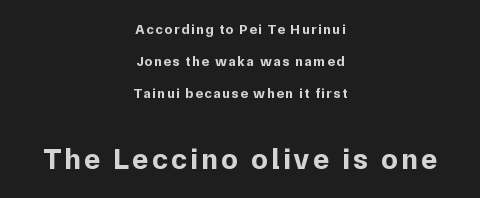
Q: Is the text bold? A: Yes.
Q: Is the text italic (slanted)? A: No, it is upright.
Q: Is the typeface a serif or a sans-serif typeface? A: Sans-serif.
Q: Is the text underlined? A: No.
Q: How is the paragraph aligned? A: Centered.
Q: Is the spacing between lines tight, normal or loose? A: Loose.
Q: Which block of text is set in a larger size, the first (top) or the second (bottom)? A: The second (bottom) one.
Q: Width (condensed, normal, or wide)? A: Normal.
Q: Stroke contrast? A: Low.
Q: x-height? A: Medium.
Q: Monospaced? A: No.
